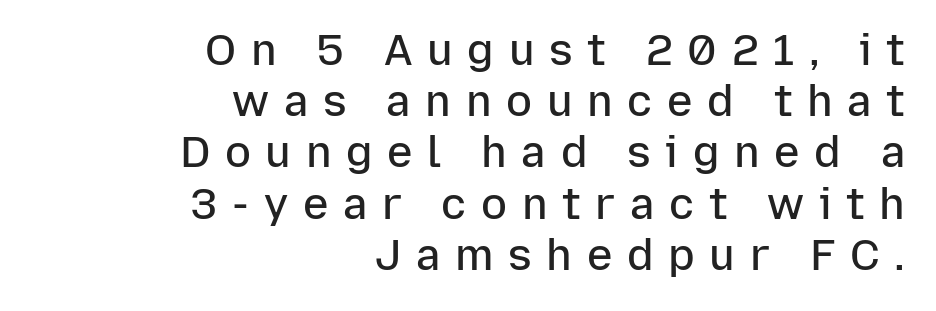
{"serif": "no", "italic": "no", "bold": "semi", "weight": "semibold", "width": "normal", "stroke_contrast": "low", "x_height": "medium", "monospaced": "no", "underline": "no", "align": "right", "line_spacing_ratio": 1.19, "letter_spacing": "wide", "letter_spacing_em": 0.34, "glyph_px": 43}
